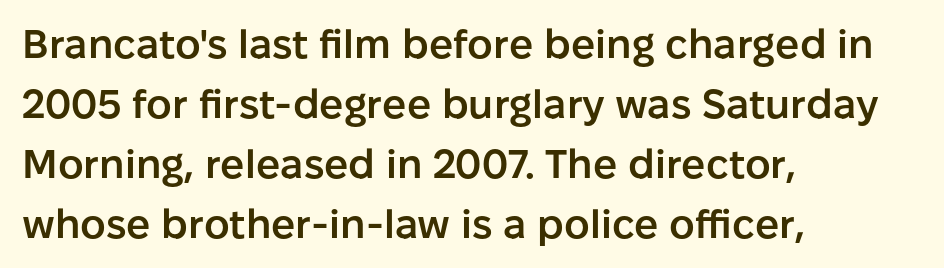
Each letter keeps its own natural width here, so spacing adapts to shape. These lines stack with their left ends in a neat column. Font category for this specimen: sans-serif. On the weight axis this lands at semibold, roughly 600.
